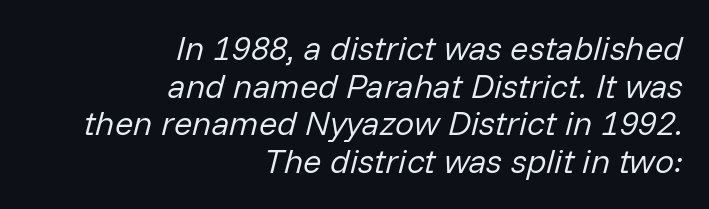
Q: Is the text bold? A: No.
Q: Is the text italic (slanted)? A: Yes, it leans right by about 14 degrees.
Q: Is the text underlined? A: No.
Q: How is the paragraph aligned? A: Right-aligned.
Q: Is the spacing between letters normal or unusually wide? A: Normal.
Q: Is the spacing between lines tight, normal or loose? A: Tight.
Q: Width (condensed, normal, or wide)? A: Normal.
Q: Stroke contrast? A: Low.
Q: x-height? A: Medium.
Q: Monospaced? A: No.
